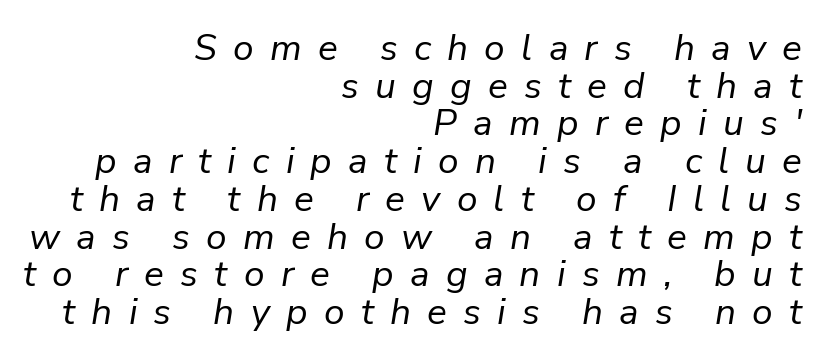
The image shows 37 px regular-weight type, italic (leaning right); set right-aligned, tight line spacing (1.02x), unusually wide letter spacing (+0.44 em), not underlined; low stroke contrast and a medium x-height.
